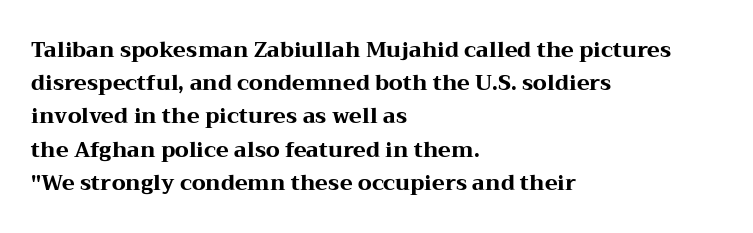
The image shows 21 px bold type, upright; set left-aligned, normal line spacing (1.58x), normal letter spacing, not underlined.
